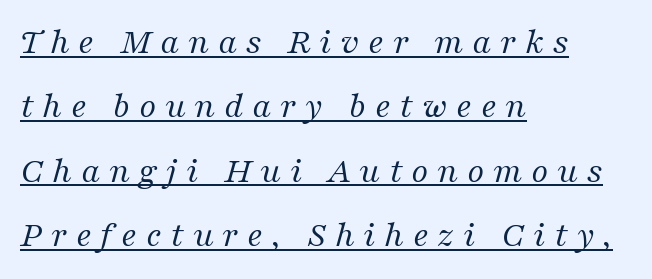
Each letter's strokes conclude with small projecting serifs. A typesetter would call this proportional, since set widths differ per character. Stem width sits at or under what a default text font uses. The rendering applies a slant to the glyphs. How are the letters spaced? Widely, with obvious added tracking.
